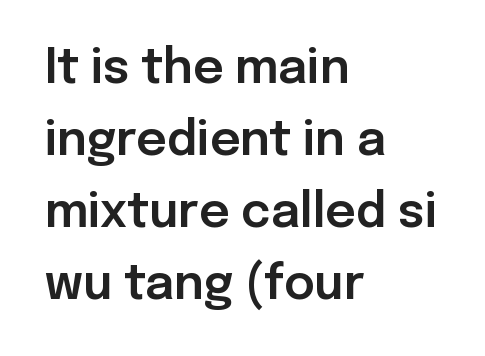
The image shows 47 px sans-serif type, upright; set left-aligned, normal line spacing (1.53x), normal letter spacing, not underlined; low stroke contrast and a medium x-height.
